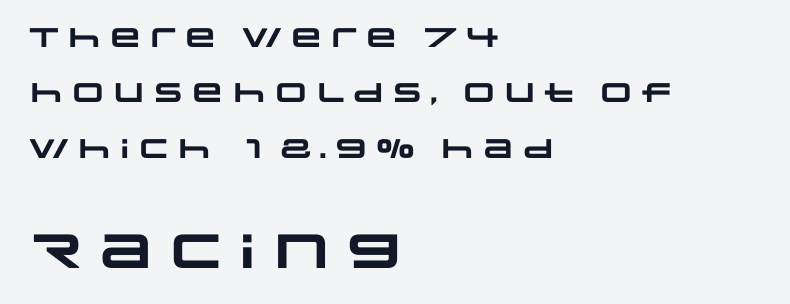
The image shows 48 px heavy, wide sans-serif type; set left-aligned, loose line spacing (2.05x), normal letter spacing, not underlined; the second (bottom) block is 1.78x larger; low stroke contrast and a large x-height.
